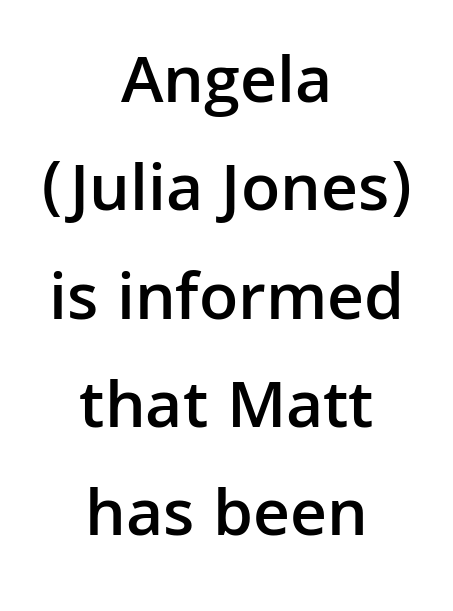
The specimen omits any rule beneath the text block's lines. Letter spacing: default. Regarding leading, the lines here are spaced in the standard way. Notice how the stems are strictly vertical — no italics here.
